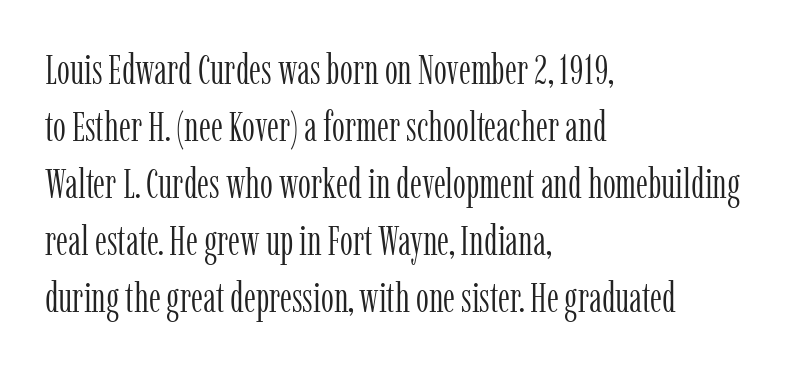
Each new line begins a customary step beneath the previous one. In terms of letterspacing, this is plain default setting. Looks like regular typesetting: each glyph gets only the width it needs. Honestly, there is no underline to notice here at all. You can tell from the footed stems that serif type was used. Typeset ragged right — the left edge is the straight one.
